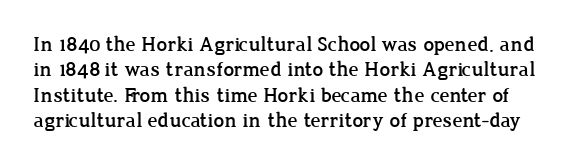
{"italic": "no", "underline": "no", "line_spacing_ratio": 1.21, "letter_spacing": "normal", "letter_spacing_em": 0.0, "glyph_px": 21}
